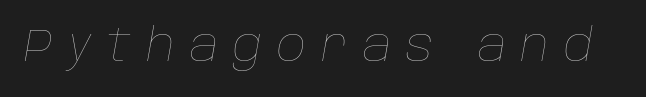
{"italic": "yes", "lean": "right", "slant_degrees": 10, "bold": "no", "weight": "thin", "width": "normal", "stroke_contrast": "low", "x_height": "large", "monospaced": "no", "underline": "no", "letter_spacing": "wide", "letter_spacing_em": 0.34, "glyph_px": 45}
